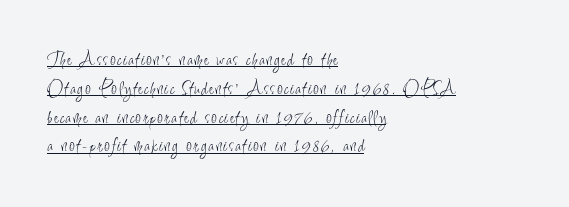
{"bold": "no", "underline": "yes", "align": "left", "line_spacing": "normal", "line_spacing_ratio": 1.44, "glyph_px": 20}
